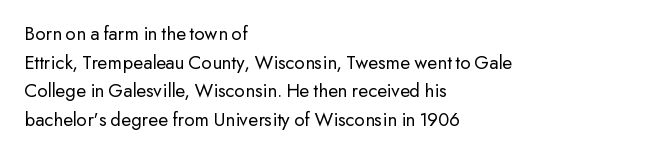
The image shows 20 px text type, upright; set left-aligned, normal line spacing (1.43x), normal letter spacing, not underlined.
